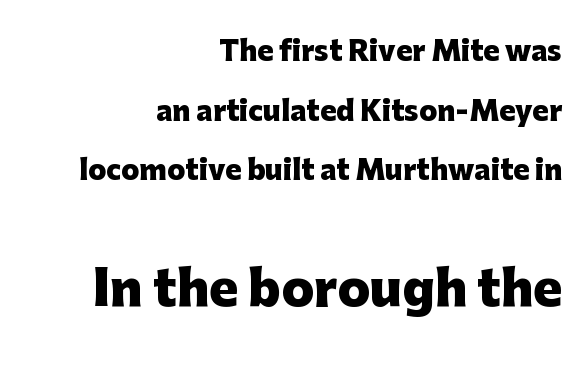
{"serif": "no", "italic": "no", "bold": "yes", "weight": "heavy", "width": "normal", "stroke_contrast": "low", "x_height": "medium", "monospaced": "no", "underline": "no", "align": "right", "line_spacing": "loose", "line_spacing_ratio": 2.21, "letter_spacing": "normal", "letter_spacing_em": 0.0, "larger_block": "second", "size_ratio": 1.78, "glyph_px": 48}
